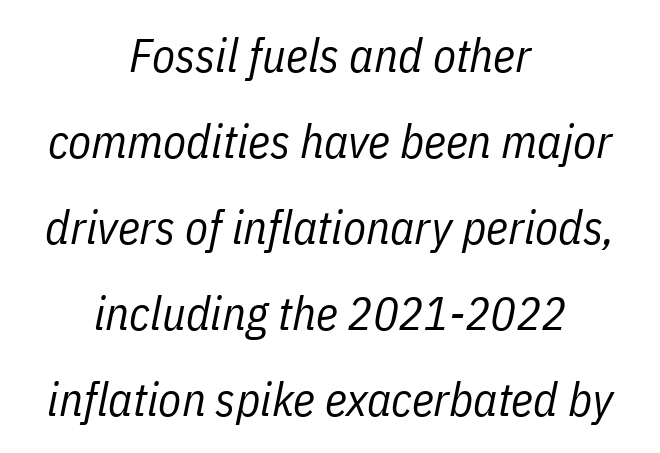
The foot of each line stays bare and open. Varying glyph widths throughout — classic text-font behaviour. The passage shown is not bold in any degree. The letters are slanted; this is an italic face. One-word summary of the alignment: center. These lines keep a tight, regular rhythm from letter to letter.
